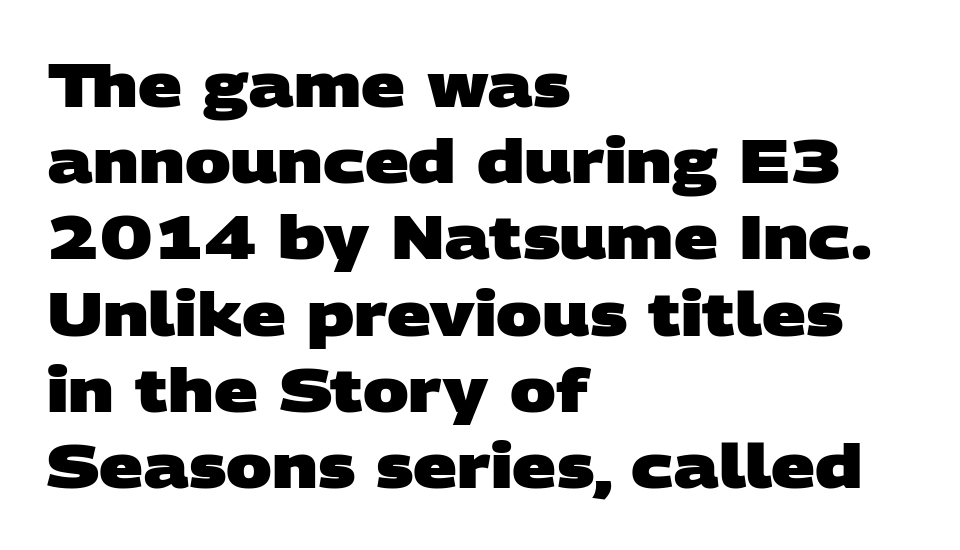
Does the type have serifs? No, each stem ends abruptly. Compared with a centered layout, this one pins lines to the left instead. A typesetter would call this zero additional tracking. The face used here is proportionally spaced, like ordinary book or web type.
